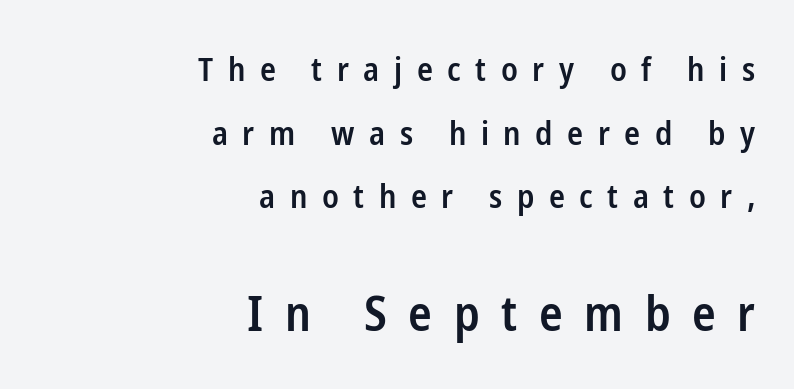
Q: Is the text bold? A: Semi-bold.
Q: Is the text italic (slanted)? A: No, it is upright.
Q: Is the typeface a serif or a sans-serif typeface? A: Sans-serif.
Q: Is the text underlined? A: No.
Q: How is the paragraph aligned? A: Right-aligned.
Q: Is the spacing between letters normal or unusually wide? A: Unusually wide.
Q: Is the spacing between lines tight, normal or loose? A: Loose.
Q: Which block of text is set in a larger size, the first (top) or the second (bottom)? A: The second (bottom) one.
Q: Width (condensed, normal, or wide)? A: Condensed.
Q: Stroke contrast? A: Low.
Q: x-height? A: Medium.
Q: Monospaced? A: No.
